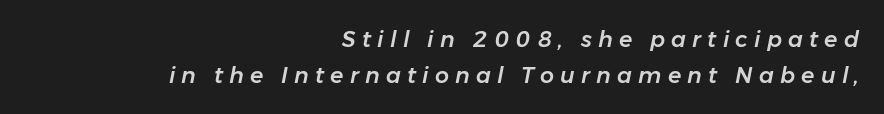
The image shows 22 px text type, italic (leaning right); set right-aligned, normal line spacing (1.63x), unusually wide letter spacing (+0.28 em), not underlined.
